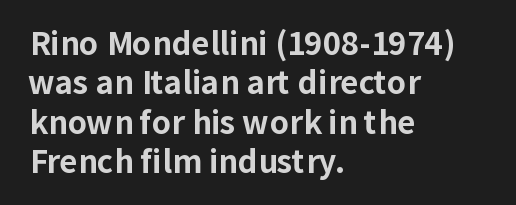
The typesetter chose a ragged-right arrangement here. A typesetter would call this zero additional tracking. A full-strength bold gives these letters their thick strokes. Nope, no serifs anywhere on these letters. Italic? Not at all — the glyphs are vertical. Do the characters align in a grid? No, the font is proportional.
